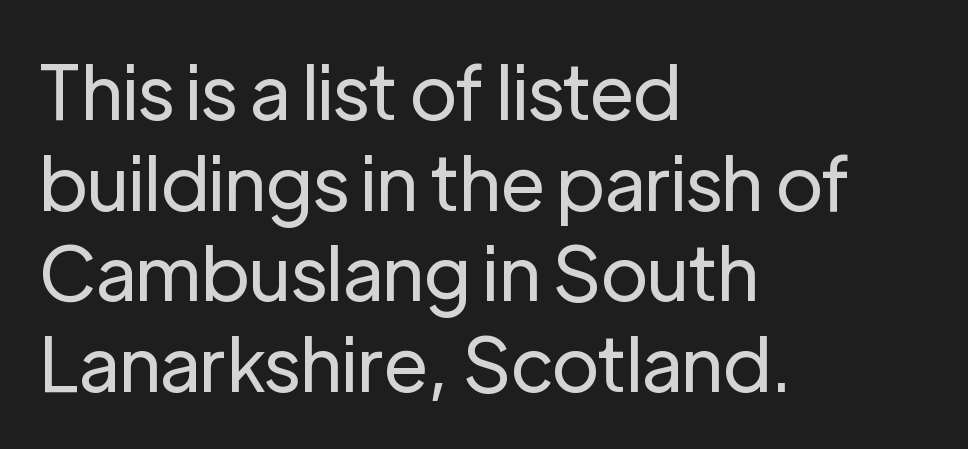
The typesetting does not lean heavy: it is not bold. The rendering uses natural spacing where letterforms have individual widths. Does the copy run flush right? No — it runs flush left. This is the regular roman posture of the typeface. Tracking value appears to be zero — textbook default spacing.
